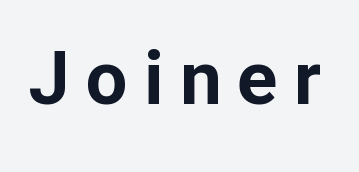
The image shows 74 px bold sans-serif type, upright; set unusually wide letter spacing (+0.22 em), not underlined; low stroke contrast and a medium x-height.
